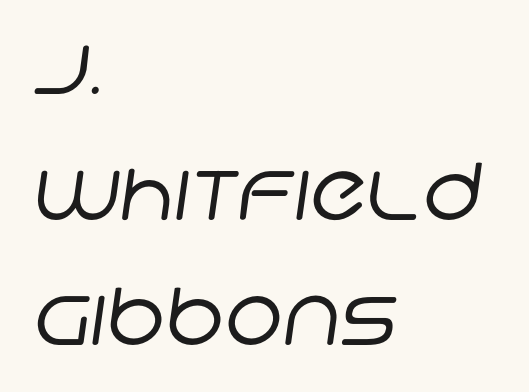
Q: Is the text bold? A: No.
Q: Is the typeface a serif or a sans-serif typeface? A: Sans-serif.
Q: Is the text underlined? A: No.
Q: How is the paragraph aligned? A: Left-aligned.
Q: Is the spacing between letters normal or unusually wide? A: Normal.
Q: Is the spacing between lines tight, normal or loose? A: Normal.
Q: Width (condensed, normal, or wide)? A: Normal.
Q: Stroke contrast? A: Low.
Q: x-height? A: Large.
Q: Monospaced? A: No.
